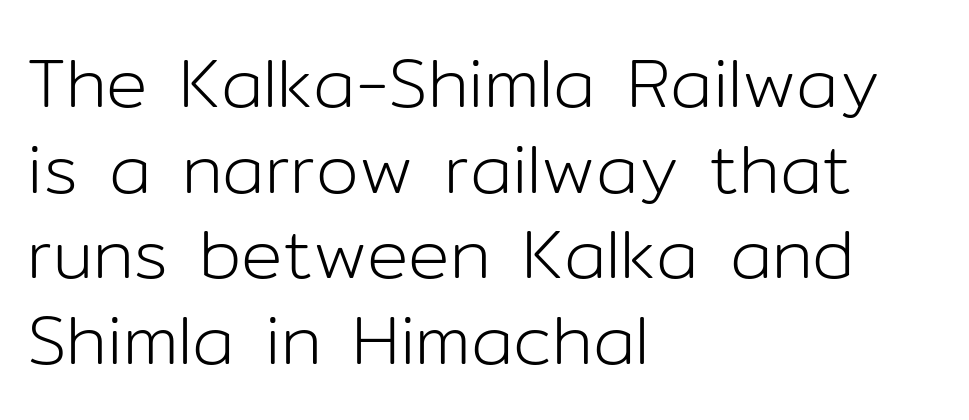
Italic? Not at all — the glyphs are vertical. Underline: absent. The type family on display is of the sans-serif kind. Each letter keeps its own natural width here, so spacing adapts to shape. The letterforms sit shoulder to shoulder at normal distance. The typesetter chose a ragged-right arrangement here.
